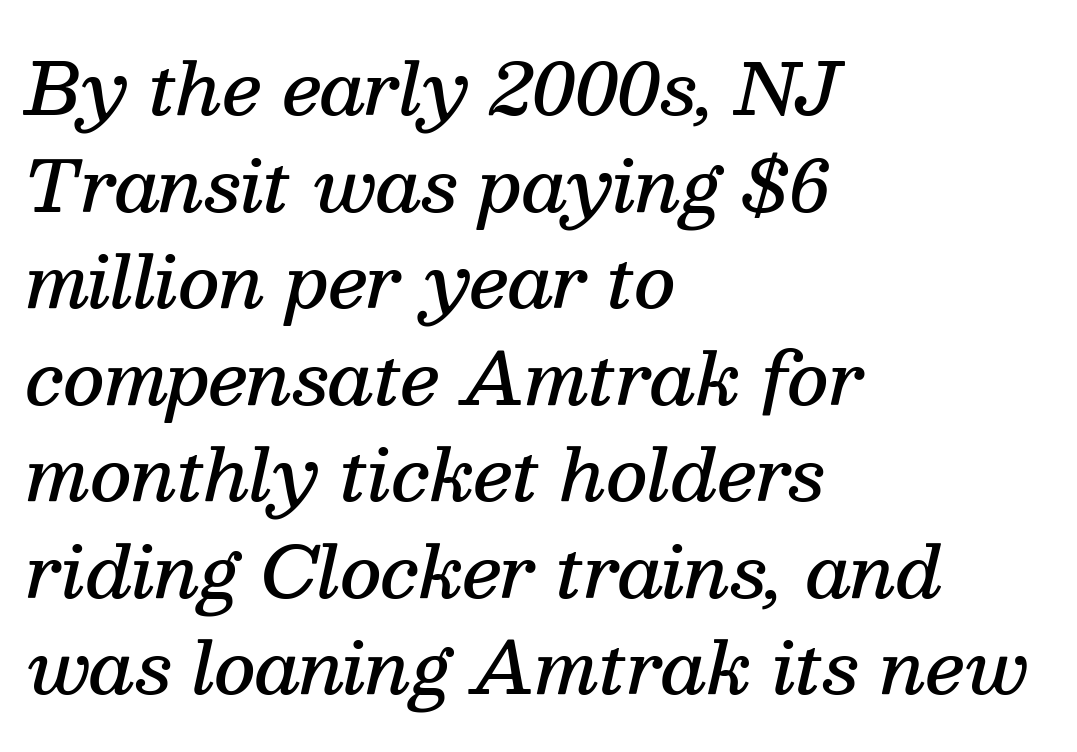
{"serif": "yes", "italic": "yes", "lean": "right", "slant_degrees": 13, "bold": "semi", "weight": "semibold", "width": "normal", "stroke_contrast": "medium", "x_height": "medium", "monospaced": "no", "underline": "no", "align": "left", "line_spacing": "normal", "line_spacing_ratio": 1.36, "letter_spacing": "normal", "letter_spacing_em": 0.0, "glyph_px": 71}
